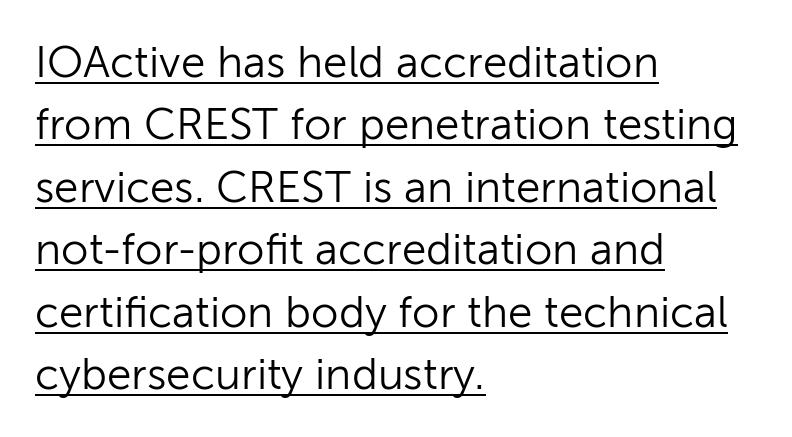
{"serif": "no", "italic": "no", "bold": "no", "weight": "light", "width": "normal", "stroke_contrast": "low", "x_height": "medium", "monospaced": "no", "underline": "yes", "align": "left", "line_spacing": "normal", "line_spacing_ratio": 1.42, "letter_spacing": "normal", "letter_spacing_em": 0.0, "glyph_px": 44}
